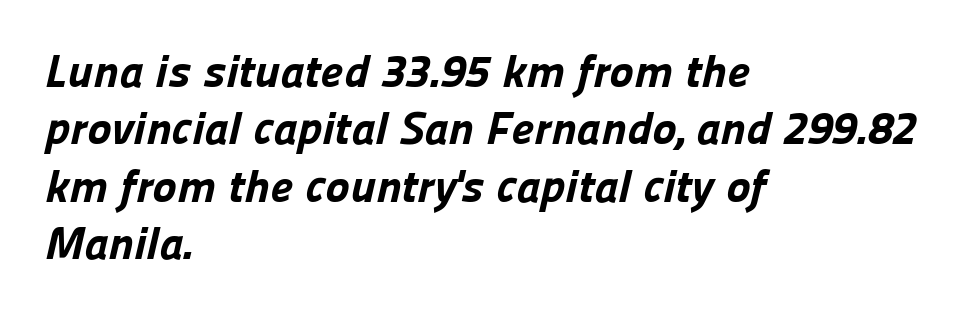
{"serif": "no", "bold": "yes", "weight": "bold", "width": "normal", "stroke_contrast": "low", "x_height": "medium", "monospaced": "no", "underline": "no", "align": "left", "line_spacing": "normal", "line_spacing_ratio": 1.25, "letter_spacing": "normal", "letter_spacing_em": 0.0, "glyph_px": 46}
